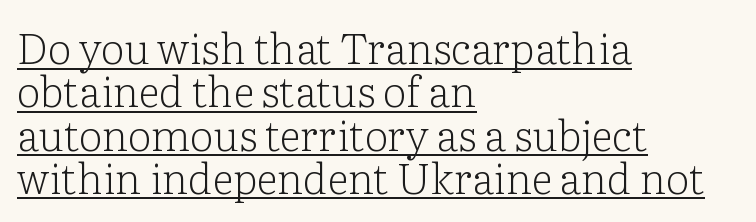
{"serif": "yes", "italic": "no", "bold": "no", "weight": "light", "width": "normal", "stroke_contrast": "low", "x_height": "medium", "monospaced": "no", "underline": "yes", "align": "left", "line_spacing": "tight", "line_spacing_ratio": 1.03, "letter_spacing": "normal", "letter_spacing_em": 0.0, "glyph_px": 42}
